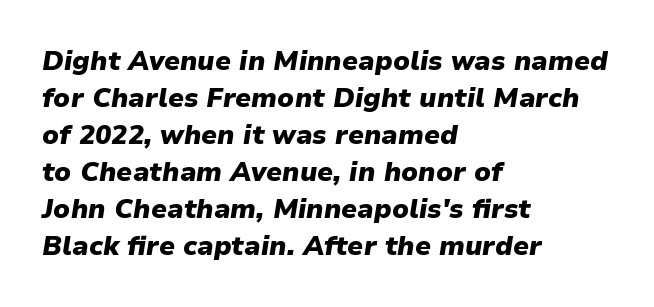
{"italic": "yes", "lean": "right", "slant_degrees": 9, "bold": "yes", "underline": "no", "align": "left", "line_spacing": "normal", "line_spacing_ratio": 1.37, "letter_spacing": "normal", "letter_spacing_em": 0.0, "glyph_px": 27}
